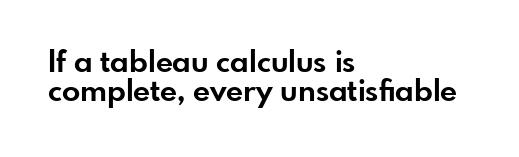
Does extra space separate the letters? No, they use regular spacing. The ragged edge is on the right, which tells us the setting is flush left. These lines are composed in type without serifs. The axis of the letterforms is exactly vertical.
